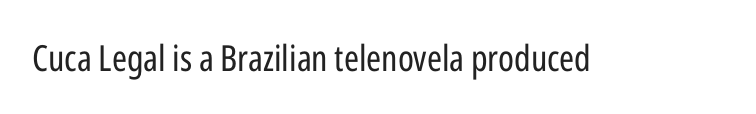
What kind of face is this? One without serifs — a sans. Type without underlining. Unlike italic type, these characters show no tilt at all. Here the glyphs are tracked normally, forming tight word shapes. On a weight scale, this lands at 450 or below. The letters advance in unequal steps, a hallmark of proportional type.
